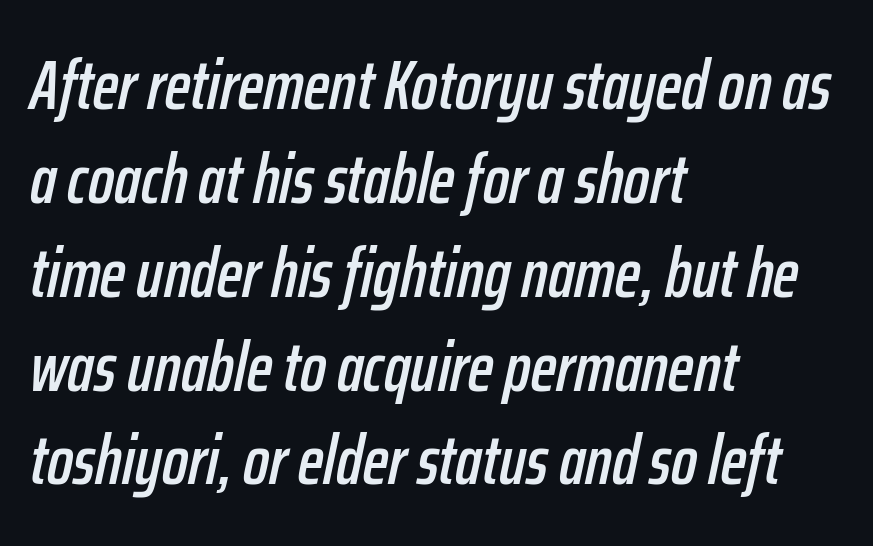
{"italic": "yes", "lean": "right", "slant_degrees": 12, "width": "condensed", "stroke_contrast": "low", "x_height": "medium", "monospaced": "no", "underline": "no", "align": "left", "line_spacing": "normal", "line_spacing_ratio": 1.36, "letter_spacing": "normal", "letter_spacing_em": 0.0, "glyph_px": 69}
